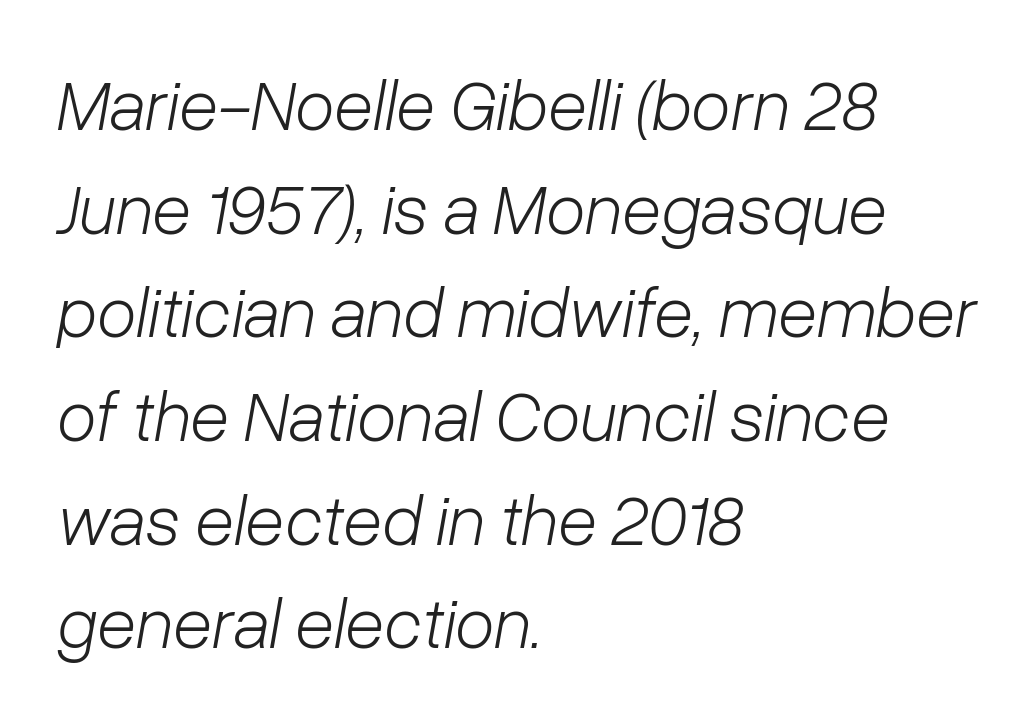
The image shows 72 px light type, italic (leaning right); set left-aligned, normal line spacing (1.44x), normal letter spacing, not underlined; low stroke contrast and a medium x-height.
